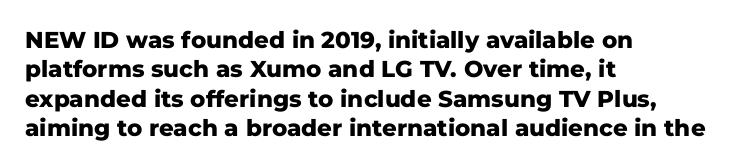
The image shows 23 px bold type, upright; set left-aligned, normal line spacing (1.28x), normal letter spacing, not underlined.
